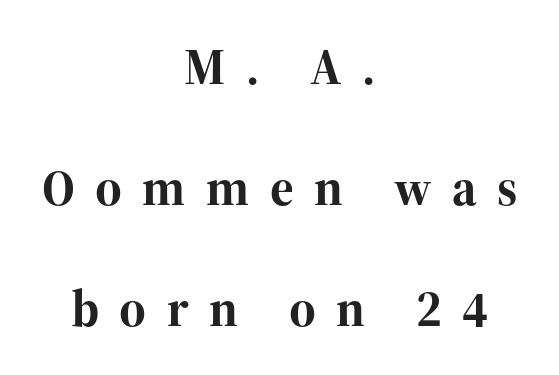
Q: Is the text bold? A: Yes.
Q: Is the text italic (slanted)? A: No, it is upright.
Q: Is the typeface a serif or a sans-serif typeface? A: Serif.
Q: Is the text underlined? A: No.
Q: How is the paragraph aligned? A: Centered.
Q: Is the spacing between letters normal or unusually wide? A: Unusually wide.
Q: Is the spacing between lines tight, normal or loose? A: Loose.
Q: Width (condensed, normal, or wide)? A: Normal.
Q: Stroke contrast? A: High.
Q: x-height? A: Medium.
Q: Monospaced? A: No.
